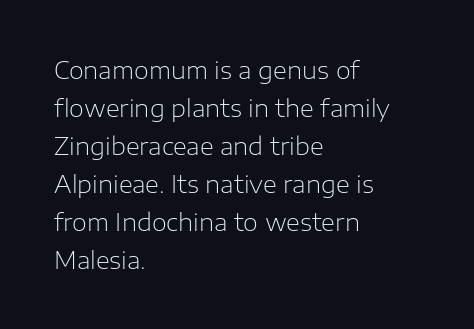
Caption: standard tracking, unaltered. How would I describe the line gaps? Plain and ordinary. Notice how the stems are strictly vertical — no italics here. The typeface has the unassuming heft of standard copy or less. The lines are quadded left.
